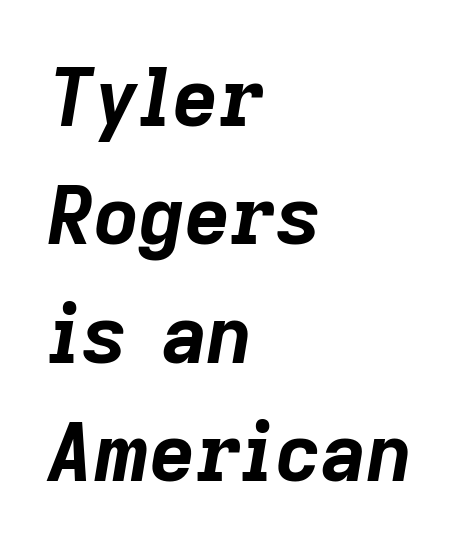
The image shows 79 px bold type, italic (leaning right); set left-aligned, normal line spacing (1.5x), normal letter spacing, not underlined; low stroke contrast and a medium x-height.
